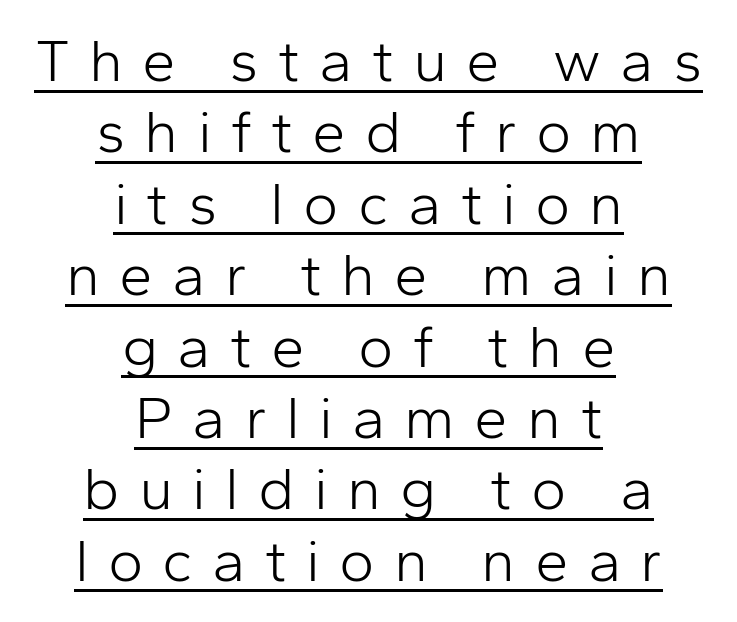
Examine the stroke ends and you'll find no serifs. The string is rendered with underlining switched on. Ink coverage per letter is moderate at most. Where is the straight margin? There isn't one; the lines are centered. Glyph-to-glyph distance is far greater than everyday printed text. You could not count columns in this text — the font is proportionally spaced.
